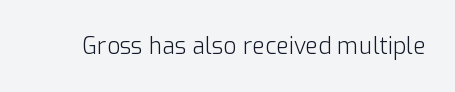
{"italic": "no", "bold": "no", "underline": "no", "letter_spacing": "normal", "letter_spacing_em": 0.0, "glyph_px": 23}
